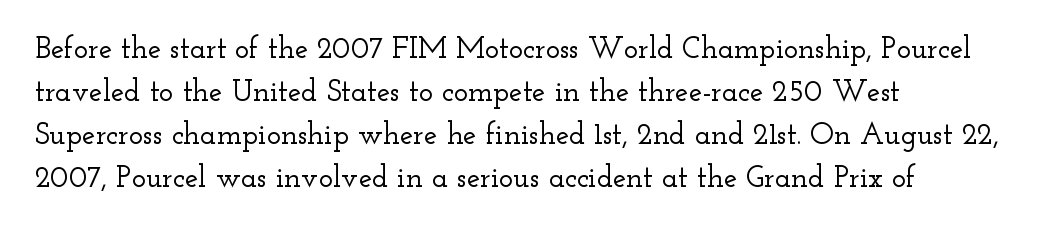
{"serif": "yes", "italic": "no", "width": "wide", "stroke_contrast": "low", "x_height": "small", "monospaced": "no", "underline": "no", "align": "left", "line_spacing": "normal", "line_spacing_ratio": 1.43, "letter_spacing": "normal", "letter_spacing_em": 0.0, "glyph_px": 30}
